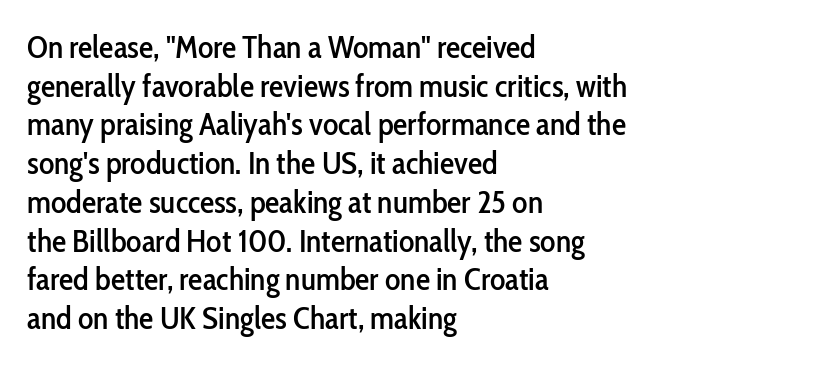
Q: Is the text italic (slanted)? A: No, it is upright.
Q: Is the typeface a serif or a sans-serif typeface? A: Sans-serif.
Q: Is the text underlined? A: No.
Q: How is the paragraph aligned? A: Left-aligned.
Q: Is the spacing between letters normal or unusually wide? A: Normal.
Q: Width (condensed, normal, or wide)? A: Condensed.
Q: Stroke contrast? A: Low.
Q: x-height? A: Medium.
Q: Monospaced? A: No.
